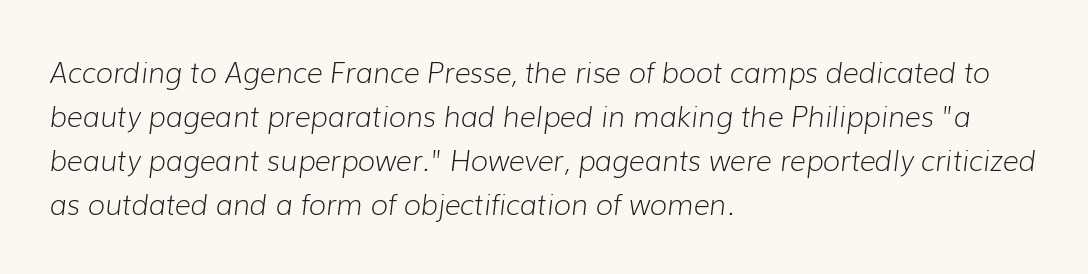
Think of a printed novel: that variable character pitch is what you see here. The font's italic variant was chosen for this text. The paragraph shown leans on its left margin. Beneath every word, the page is bare. Look at the tracking — it's just the regular setting, nothing added.
